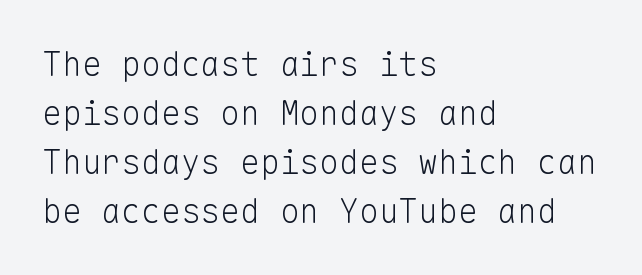
{"serif": "no", "italic": "no", "bold": "no", "weight": "light", "width": "normal", "stroke_contrast": "low", "x_height": "medium", "monospaced": "yes", "underline": "no", "align": "left", "line_spacing": "normal", "line_spacing_ratio": 1.48, "letter_spacing": "normal", "letter_spacing_em": 0.0, "glyph_px": 33}
